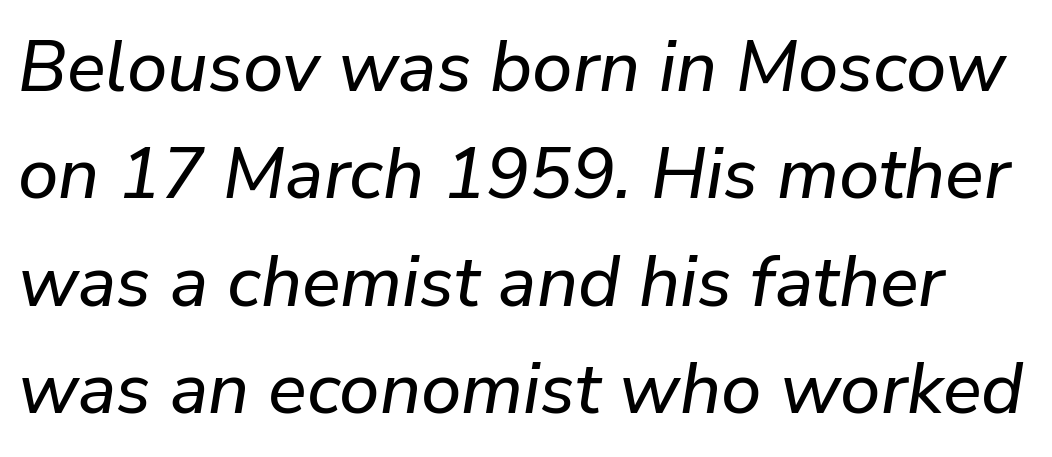
Q: Is the text italic (slanted)? A: Yes, it leans right by about 9 degrees.
Q: Is the text underlined? A: No.
Q: Is the spacing between letters normal or unusually wide? A: Normal.
Q: Is the spacing between lines tight, normal or loose? A: Normal.
Q: Width (condensed, normal, or wide)? A: Normal.
Q: Stroke contrast? A: Low.
Q: x-height? A: Medium.
Q: Monospaced? A: No.
